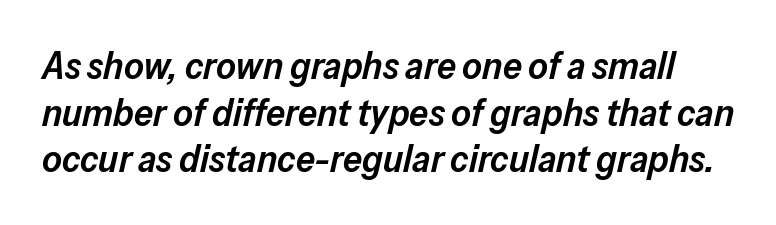
The image shows 38 px semibold type, italic (leaning right); set line spacing 1.23x, normal letter spacing, not underlined; low stroke contrast and a medium x-height.
